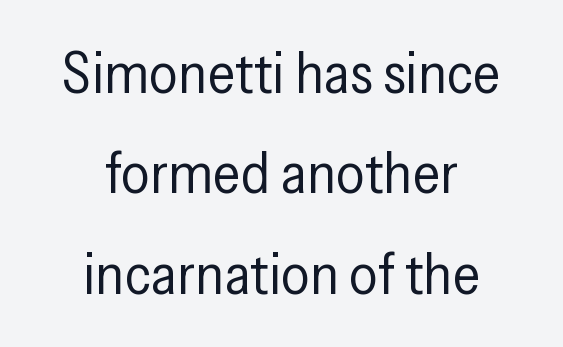
The image shows 57 px regular-weight, condensed sans-serif type, upright; set centered, line spacing 1.76x, normal letter spacing, not underlined; low stroke contrast and a medium x-height.
